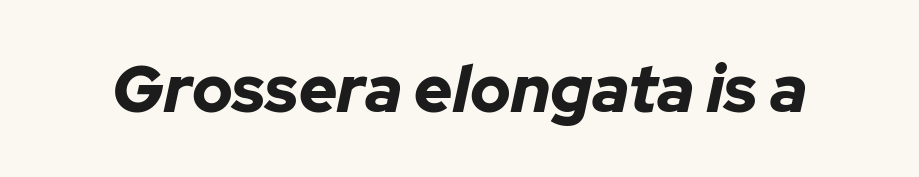
{"italic": "yes", "lean": "right", "slant_degrees": 12, "bold": "yes", "weight": "bold", "width": "normal", "stroke_contrast": "low", "x_height": "medium", "monospaced": "no", "underline": "no", "letter_spacing": "normal", "letter_spacing_em": 0.0, "glyph_px": 66}
